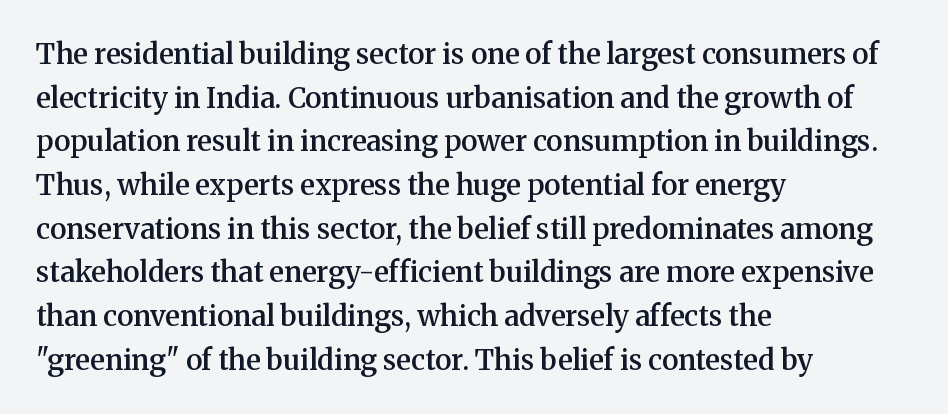
{"serif": "yes", "italic": "no", "bold": "semi", "weight": "semibold", "width": "normal", "stroke_contrast": "medium", "x_height": "medium", "monospaced": "no", "underline": "no", "align": "left", "line_spacing": "normal", "line_spacing_ratio": 1.56, "letter_spacing": "normal", "letter_spacing_em": 0.0, "glyph_px": 28}
